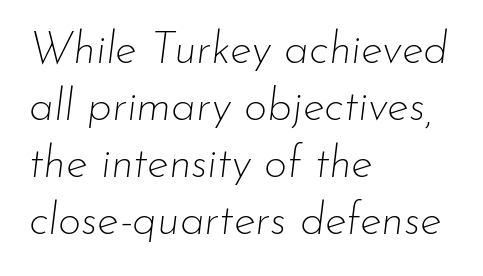
The image shows 45 px thin type, italic (leaning right); set left-aligned, normal line spacing (1.27x), normal letter spacing, not underlined; low stroke contrast and a small x-height.
